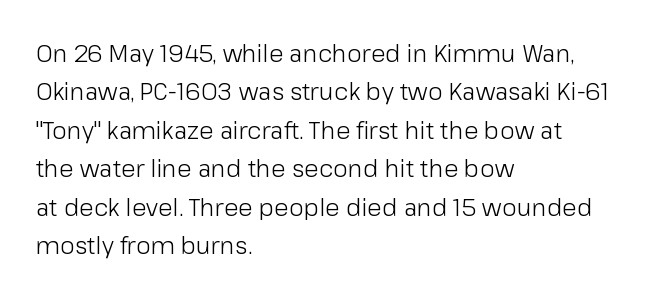
The image shows 24 px text type, upright; set left-aligned, normal line spacing (1.6x), normal letter spacing, not underlined.
